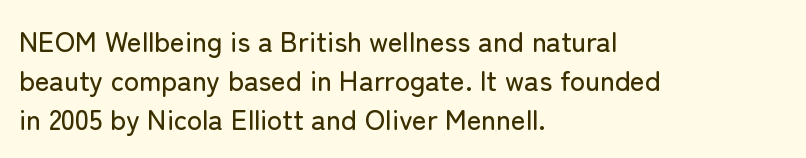
The image shows 28 px sans-serif type, upright; set left-aligned, normal line spacing (1.39x), normal letter spacing, not underlined; low stroke contrast and a medium x-height.
